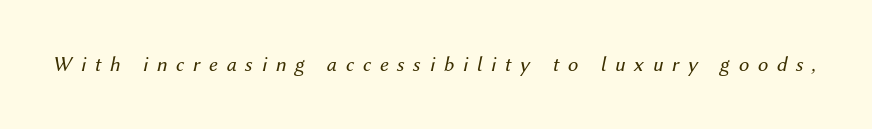
{"italic": "yes", "lean": "right", "slant_degrees": 12, "bold": "no", "underline": "no", "letter_spacing": "wide", "letter_spacing_em": 0.41, "glyph_px": 21}
